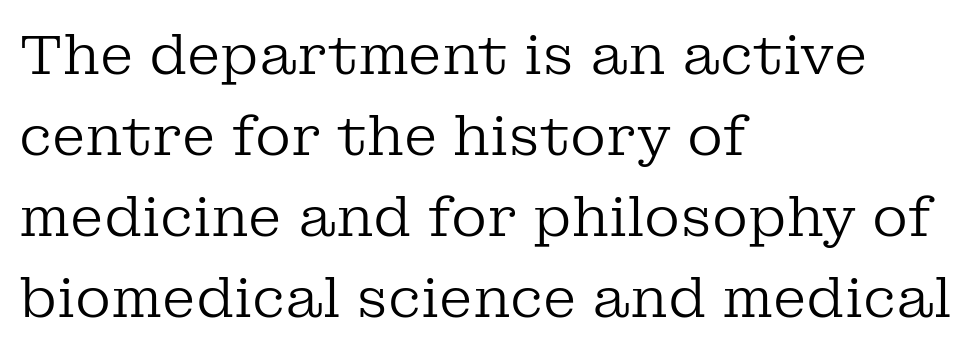
The image shows 55 px regular-weight serif type, upright; set left-aligned, normal line spacing (1.47x), normal letter spacing, not underlined; low stroke contrast and a medium x-height.
